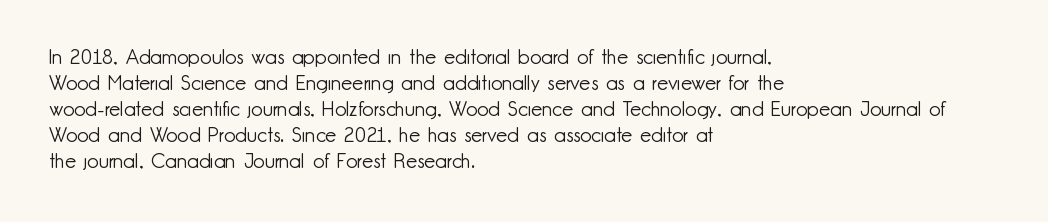
The image shows 20 px text type, upright; set left-aligned, normal line spacing (1.3x), normal letter spacing, not underlined.
